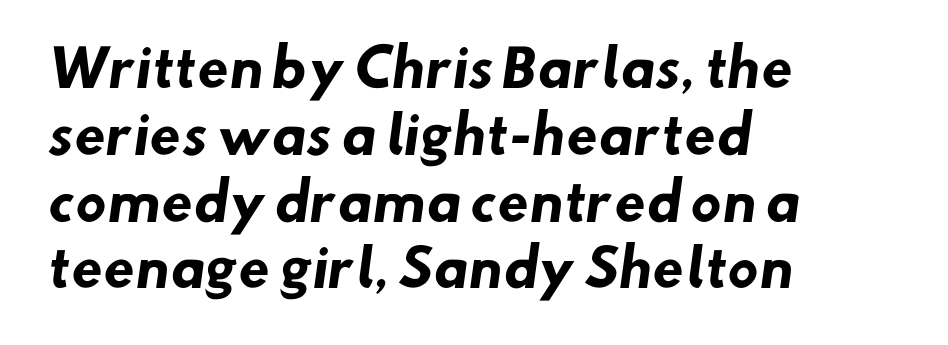
Q: Is the text bold? A: Yes.
Q: Is the typeface a serif or a sans-serif typeface? A: Sans-serif.
Q: Is the text underlined? A: No.
Q: How is the paragraph aligned? A: Left-aligned.
Q: Is the spacing between letters normal or unusually wide? A: Normal.
Q: Is the spacing between lines tight, normal or loose? A: Normal.
Q: Width (condensed, normal, or wide)? A: Normal.
Q: Stroke contrast? A: Low.
Q: x-height? A: Small.
Q: Monospaced? A: No.
